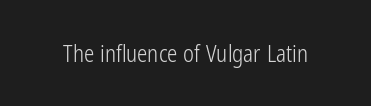
The type is set solid horizontally, with unmodified tracking. Words float on clear page, feet unadorned. A quiet, ordinary-to-light weight characterises the typeface. The type sits square on the baseline with zero lean.
